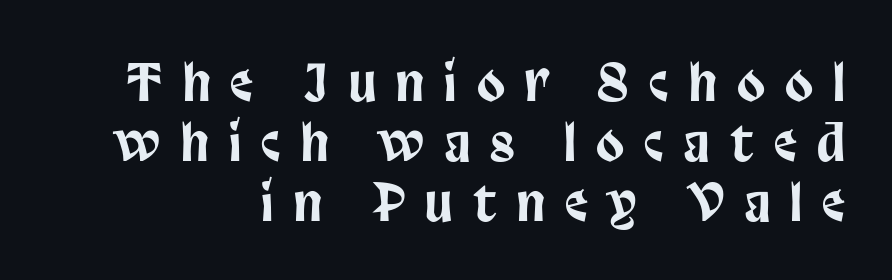
Q: Is the text italic (slanted)? A: No, it is upright.
Q: Is the typeface a serif or a sans-serif typeface? A: Sans-serif.
Q: Is the text underlined? A: No.
Q: How is the paragraph aligned? A: Right-aligned.
Q: Is the spacing between letters normal or unusually wide? A: Unusually wide.
Q: Width (condensed, normal, or wide)? A: Condensed.
Q: Stroke contrast? A: Low.
Q: x-height? A: Large.
Q: Monospaced? A: No.
